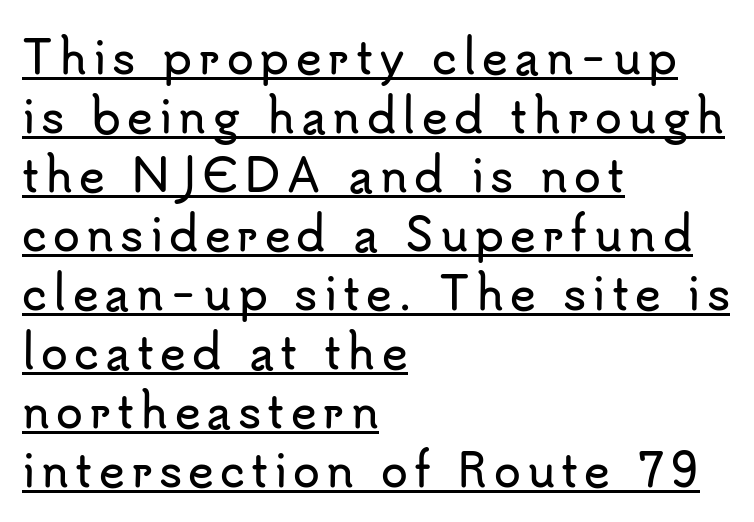
{"serif": "no", "italic": "no", "width": "normal", "stroke_contrast": "low", "x_height": "small", "monospaced": "no", "underline": "yes", "align": "left", "line_spacing": "normal", "line_spacing_ratio": 1.34, "glyph_px": 44}
